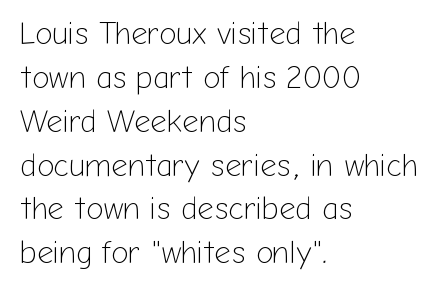
{"serif": "no", "italic": "no", "bold": "no", "weight": "light", "width": "normal", "stroke_contrast": "low", "x_height": "medium", "monospaced": "no", "underline": "no", "align": "left", "line_spacing": "normal", "line_spacing_ratio": 1.37, "letter_spacing": "normal", "letter_spacing_em": 0.0, "glyph_px": 32}
